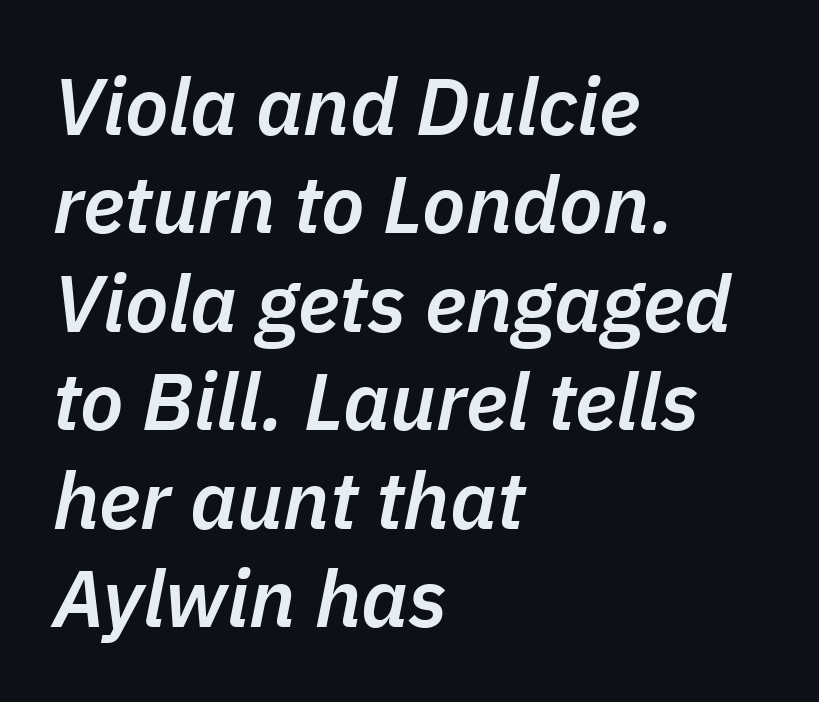
The face used here is proportionally spaced, like ordinary book or web type. A fair bit of extra ink — the face is semibold, not bold. Honestly, there is no underline to notice here at all. The passage shown has conventional tracking throughout. The face used here has a pronounced slope to its letters.
